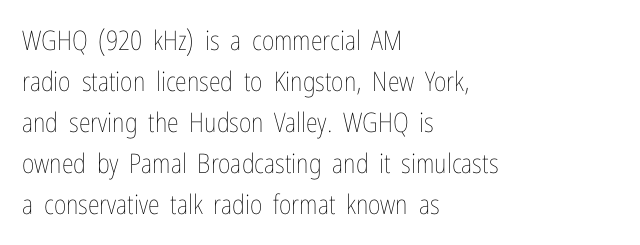
On a weight scale, this lands at 450 or below. The passage shown has conventional tracking throughout. A normal amount of white space separates one row of letters from the next. The rag falls on the right side of this text block.
